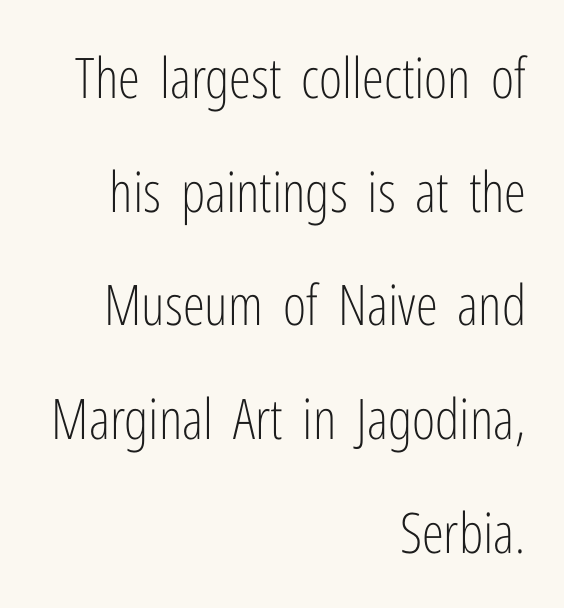
The image shows 56 px light, condensed sans-serif type, upright; set right-aligned, loose line spacing (2.03x), normal letter spacing, not underlined; low stroke contrast and a medium x-height.
